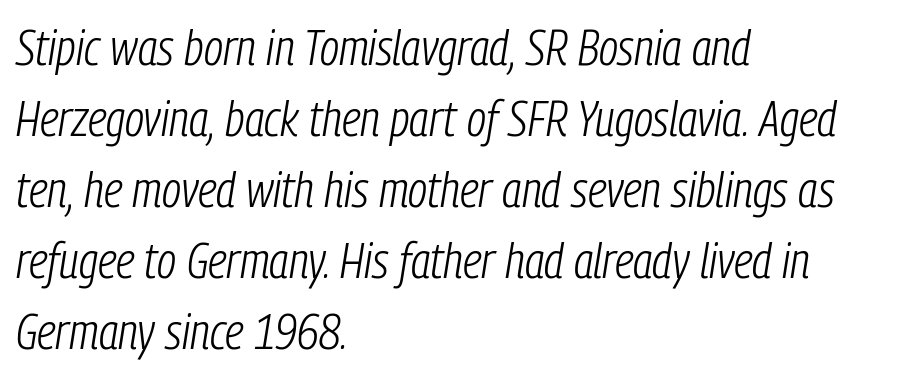
Glance below the letters and you will spot only blank space. Tracking here is standard; glyphs follow each other at the usual distance. The weight would be labelled regular, book, light, or lighter still. This sample has the flowing, uneven cadence of proportional lettering. Rendered with sloped, italic letterforms. These lines sit exactly where default settings would place them.
